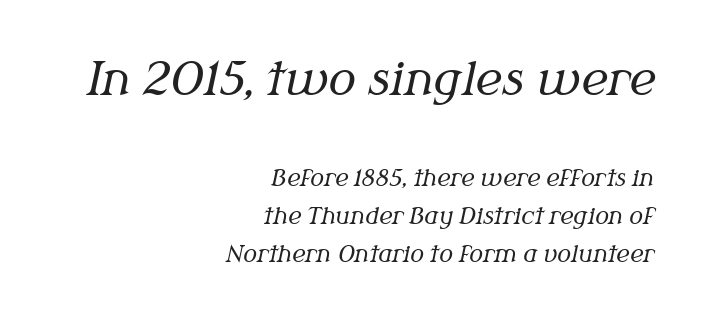
The image shows 46 px regular-weight serif type, italic (leaning right); set right-aligned, normal line spacing (1.65x), normal letter spacing, not underlined; the first (top) block is 2.0x larger; medium stroke contrast and a medium x-height.
